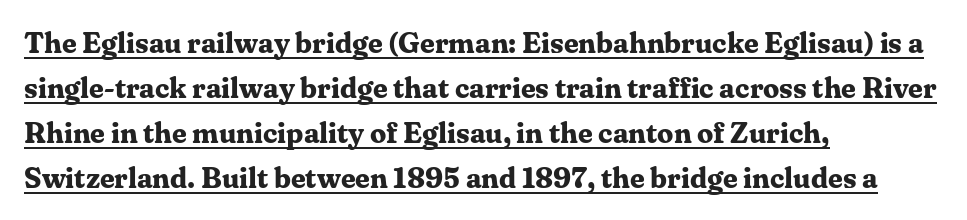
Q: Is the text bold? A: Yes.
Q: Is the text italic (slanted)? A: No, it is upright.
Q: Is the typeface a serif or a sans-serif typeface? A: Serif.
Q: Is the text underlined? A: Yes.
Q: How is the paragraph aligned? A: Left-aligned.
Q: Is the spacing between letters normal or unusually wide? A: Normal.
Q: Is the spacing between lines tight, normal or loose? A: Normal.
Q: Width (condensed, normal, or wide)? A: Normal.
Q: Stroke contrast? A: Medium.
Q: x-height? A: Medium.
Q: Monospaced? A: No.
